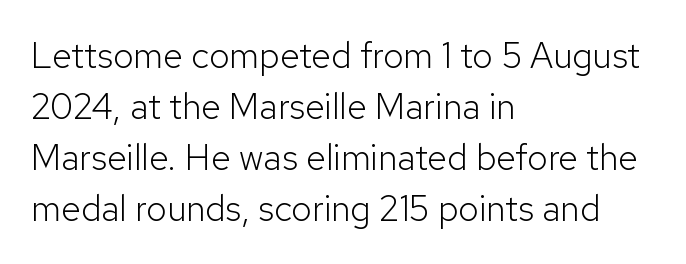
The image shows 36 px light sans-serif type, upright; set left-aligned, normal line spacing (1.42x), normal letter spacing, not underlined; low stroke contrast and a medium x-height.
